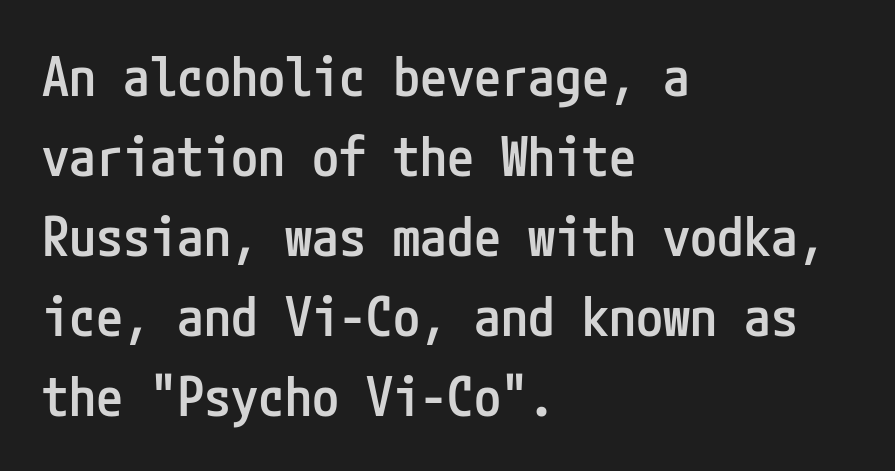
Q: Is the text bold? A: Semi-bold.
Q: Is the text italic (slanted)? A: No, it is upright.
Q: Is the typeface a serif or a sans-serif typeface? A: Sans-serif.
Q: Is the text underlined? A: No.
Q: How is the paragraph aligned? A: Left-aligned.
Q: Is the spacing between letters normal or unusually wide? A: Normal.
Q: Is the spacing between lines tight, normal or loose? A: Normal.
Q: Width (condensed, normal, or wide)? A: Condensed.
Q: Stroke contrast? A: Low.
Q: x-height? A: Medium.
